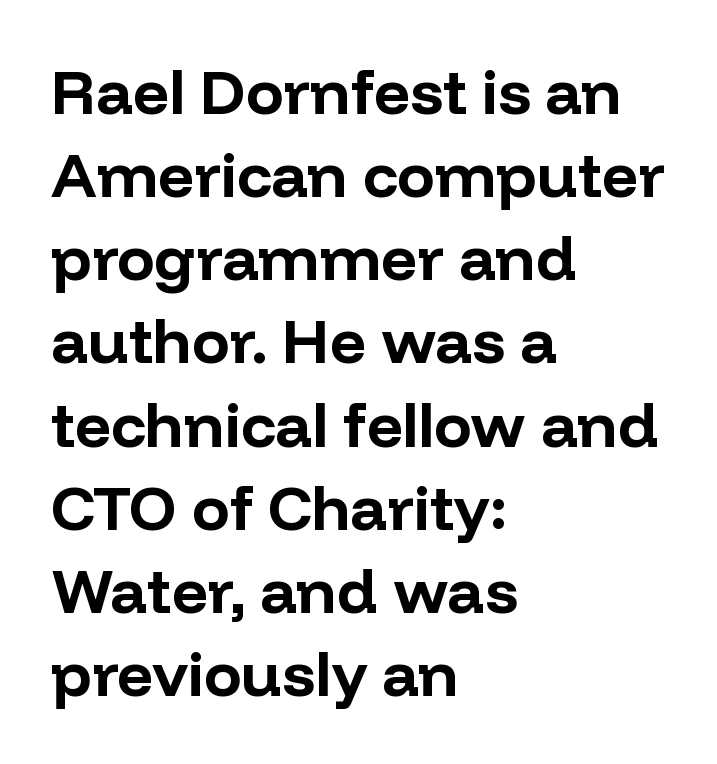
{"serif": "no", "italic": "no", "bold": "yes", "weight": "bold", "width": "normal", "stroke_contrast": "low", "x_height": "medium", "monospaced": "no", "underline": "no", "align": "left", "line_spacing": "normal", "line_spacing_ratio": 1.32, "letter_spacing": "normal", "letter_spacing_em": 0.0, "glyph_px": 63}
